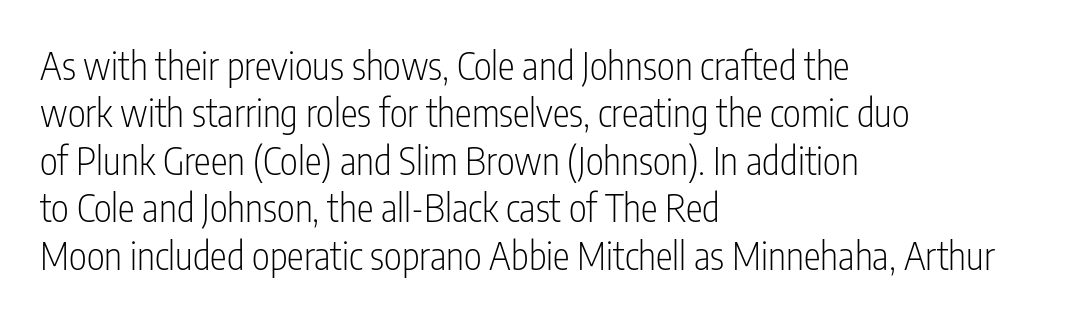
The image shows 38 px light, condensed sans-serif type, upright; set left-aligned, normal line spacing (1.25x), normal letter spacing, not underlined; low stroke contrast and a medium x-height.
